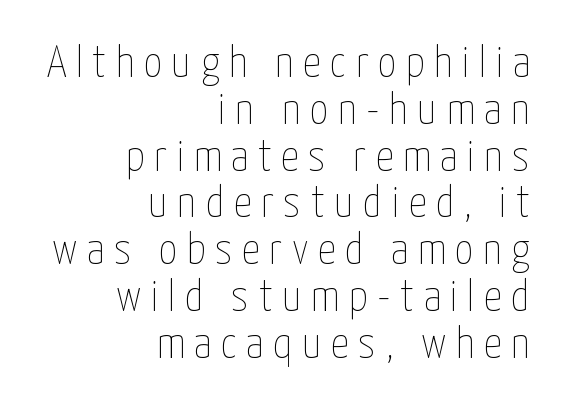
{"italic": "no", "bold": "no", "weight": "thin", "width": "condensed", "stroke_contrast": "low", "x_height": "medium", "monospaced": "no", "underline": "no", "align": "right", "line_spacing": "tight", "line_spacing_ratio": 1.04, "letter_spacing": "wide", "letter_spacing_em": 0.21, "glyph_px": 45}
